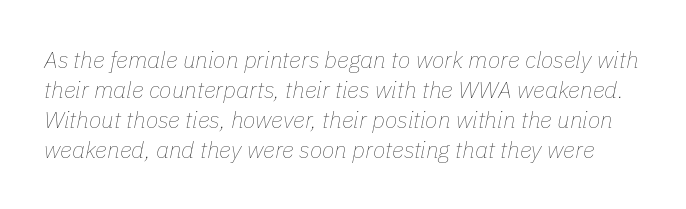
{"italic": "yes", "lean": "right", "slant_degrees": 11, "bold": "no", "underline": "no", "line_spacing": "normal", "line_spacing_ratio": 1.3, "letter_spacing": "normal", "letter_spacing_em": 0.0, "glyph_px": 23}
